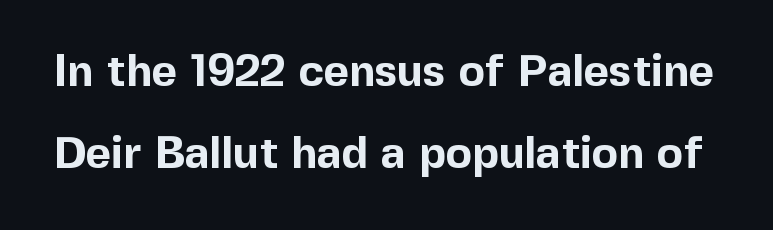
{"serif": "no", "italic": "no", "bold": "yes", "weight": "bold", "width": "normal", "x_height": "medium", "monospaced": "no", "underline": "no", "line_spacing_ratio": 1.86, "letter_spacing": "normal", "letter_spacing_em": 0.0, "glyph_px": 44}
